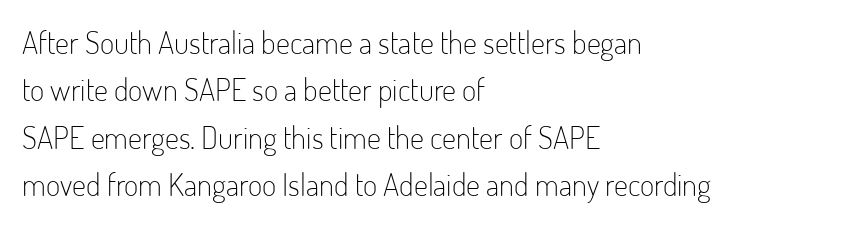
Q: Is the text bold? A: No.
Q: Is the text italic (slanted)? A: No, it is upright.
Q: Is the typeface a serif or a sans-serif typeface? A: Sans-serif.
Q: Is the text underlined? A: No.
Q: How is the paragraph aligned? A: Left-aligned.
Q: Is the spacing between letters normal or unusually wide? A: Normal.
Q: Is the spacing between lines tight, normal or loose? A: Normal.
Q: Width (condensed, normal, or wide)? A: Condensed.
Q: Stroke contrast? A: Low.
Q: x-height? A: Small.
Q: Monospaced? A: No.
